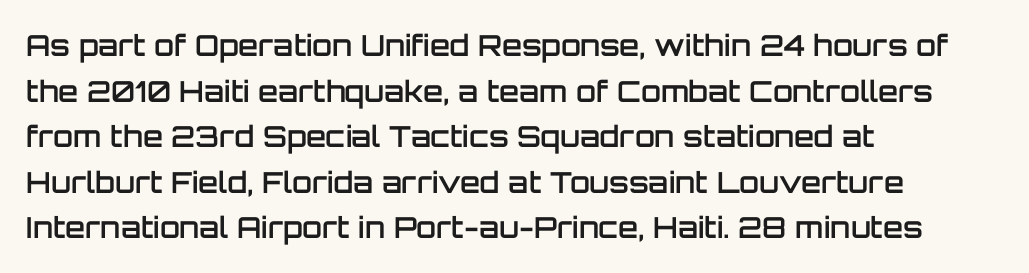
The image shows 29 px semibold sans-serif type, upright; set left-aligned, normal line spacing (1.57x), normal letter spacing, not underlined; low stroke contrast and a large x-height.
